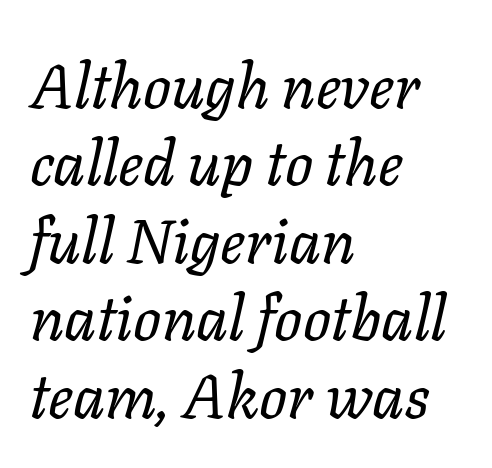
Q: Is the text bold? A: No.
Q: Is the text italic (slanted)? A: Yes, it leans right by about 11 degrees.
Q: Is the text underlined? A: No.
Q: How is the paragraph aligned? A: Left-aligned.
Q: Is the spacing between letters normal or unusually wide? A: Normal.
Q: Is the spacing between lines tight, normal or loose? A: Normal.
Q: Width (condensed, normal, or wide)? A: Normal.
Q: Stroke contrast? A: Low.
Q: x-height? A: Medium.
Q: Monospaced? A: No.
